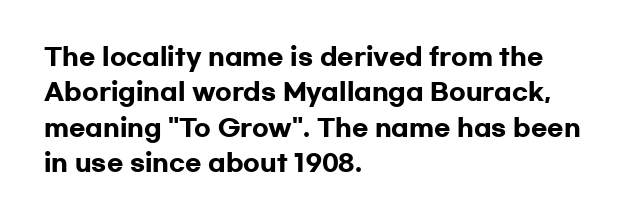
{"italic": "no", "bold": "yes", "underline": "no", "align": "left", "line_spacing": "normal", "line_spacing_ratio": 1.47, "letter_spacing": "normal", "letter_spacing_em": 0.0, "glyph_px": 24}
